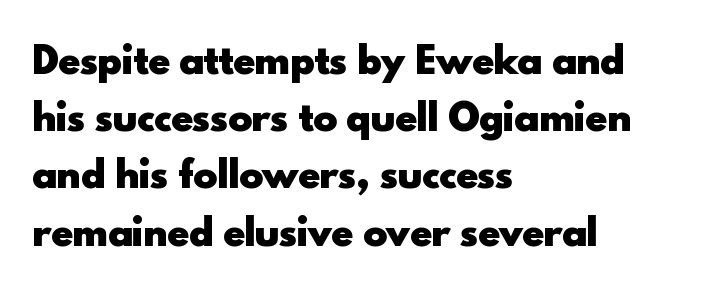
The image shows 36 px heavy sans-serif type, upright; set left-aligned, normal line spacing (1.59x), normal letter spacing, not underlined; a small x-height.
